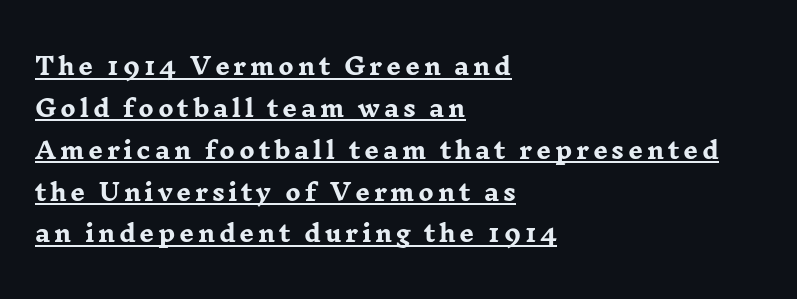
Q: Is the text bold? A: Yes.
Q: Is the text italic (slanted)? A: No, it is upright.
Q: Is the text underlined? A: Yes.
Q: How is the paragraph aligned? A: Left-aligned.
